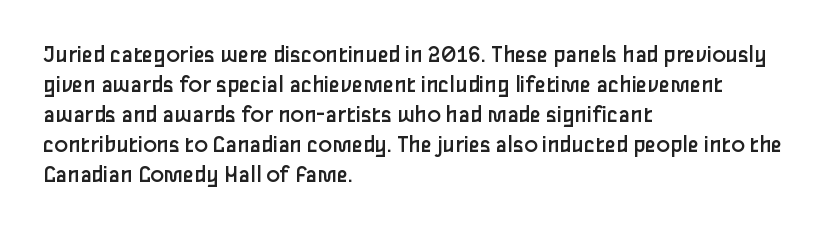
Q: Is the text bold? A: No.
Q: Is the text italic (slanted)? A: No, it is upright.
Q: Is the text underlined? A: No.
Q: How is the paragraph aligned? A: Left-aligned.
Q: Is the spacing between letters normal or unusually wide? A: Normal.
